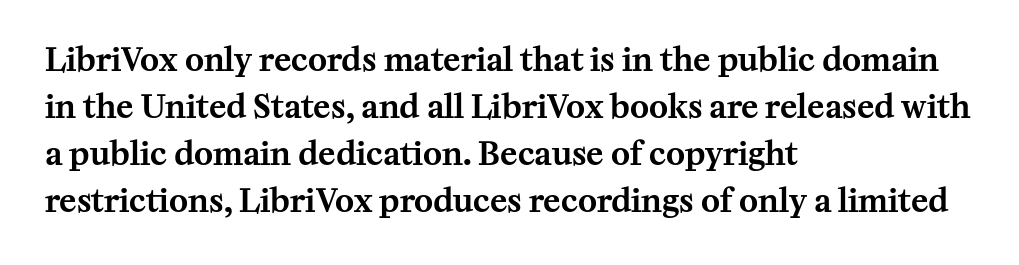
{"serif": "yes", "italic": "no", "width": "normal", "stroke_contrast": "medium", "x_height": "medium", "monospaced": "no", "underline": "no", "align": "left", "line_spacing": "normal", "line_spacing_ratio": 1.47, "letter_spacing": "normal", "letter_spacing_em": 0.0, "glyph_px": 32}
